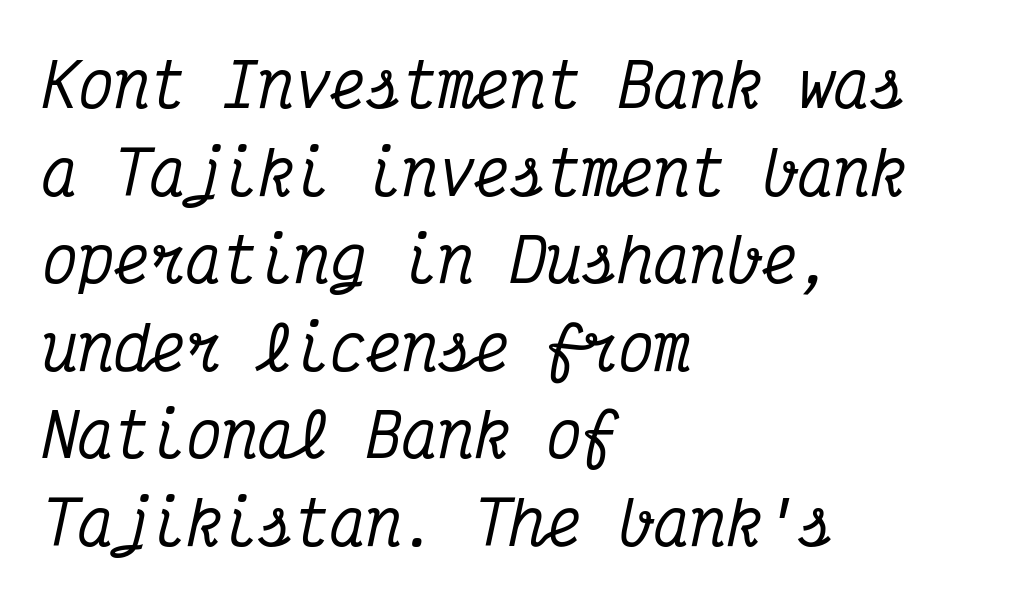
{"serif": "yes", "italic": "yes", "lean": "right", "slant_degrees": 12, "width": "condensed", "stroke_contrast": "medium", "x_height": "medium", "monospaced": "yes", "underline": "no", "align": "left", "line_spacing": "normal", "line_spacing_ratio": 1.46, "letter_spacing": "normal", "letter_spacing_em": 0.0, "glyph_px": 60}
